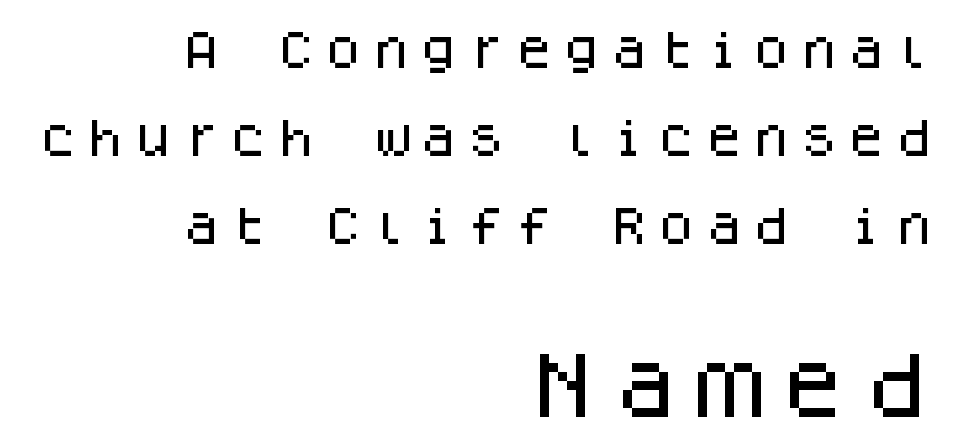
{"serif": "no", "italic": "no", "width": "normal", "stroke_contrast": "low", "x_height": "large", "monospaced": "yes", "underline": "no", "align": "right", "line_spacing": "loose", "line_spacing_ratio": 2.15, "larger_block": "second", "size_ratio": 1.76, "glyph_px": 72}
